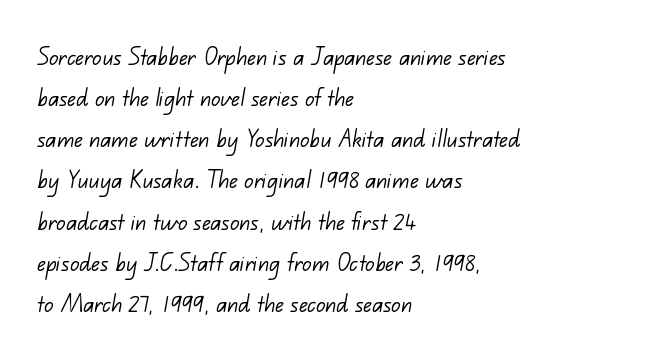
Q: Is the text bold? A: No.
Q: Is the typeface a serif or a sans-serif typeface? A: Sans-serif.
Q: Is the text underlined? A: No.
Q: How is the paragraph aligned? A: Left-aligned.
Q: Is the spacing between letters normal or unusually wide? A: Normal.
Q: Is the spacing between lines tight, normal or loose? A: Normal.
Q: Width (condensed, normal, or wide)? A: Normal.
Q: Stroke contrast? A: Low.
Q: x-height? A: Small.
Q: Monospaced? A: No.
